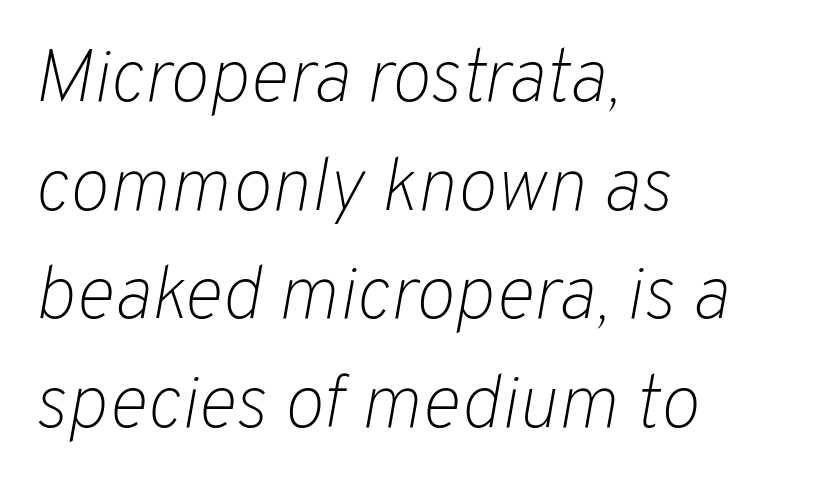
The font sits on the lighter half of the weight spectrum, regular included. No extra tracking has been applied to these lines. The typography opts for an oblique posture over an upright one. Vertically, the passage feels balanced, rows spaced as you'd expect. The passage shown is typed in a proportional face where columns would drift. Plain, unruled lines of type.
